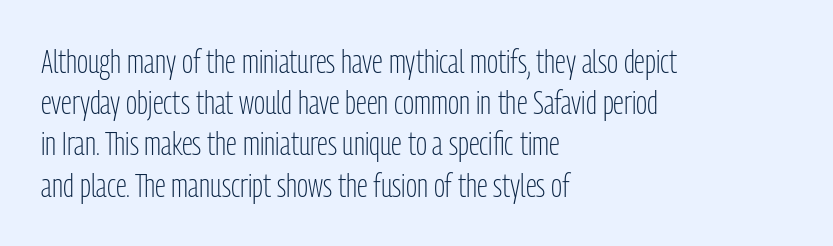
Q: Is the text bold? A: No.
Q: Is the text italic (slanted)? A: No, it is upright.
Q: Is the typeface a serif or a sans-serif typeface? A: Sans-serif.
Q: Is the text underlined? A: No.
Q: How is the paragraph aligned? A: Left-aligned.
Q: Is the spacing between letters normal or unusually wide? A: Normal.
Q: Is the spacing between lines tight, normal or loose? A: Normal.
Q: Width (condensed, normal, or wide)? A: Condensed.
Q: Stroke contrast? A: Low.
Q: x-height? A: Medium.
Q: Monospaced? A: No.
